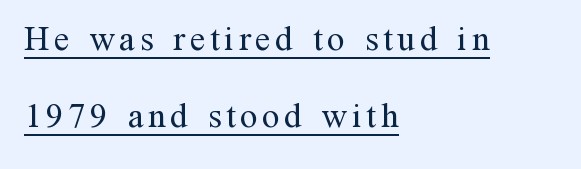
When letters stand straight like this, we call the style roman or upright. Small tapered or slab feet sit at the stroke ends, so this counts as serif. Reading down the column, the eye jumps a long way to each next line. The strokes carry an ordinary text weight at most.
